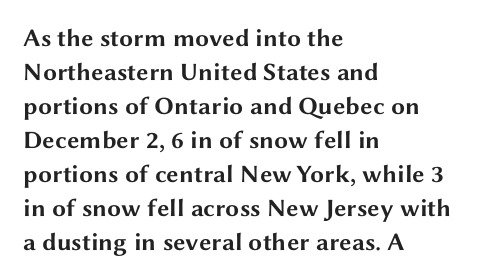
{"italic": "no", "bold": "yes", "underline": "no", "align": "left", "line_spacing": "normal", "line_spacing_ratio": 1.36, "letter_spacing": "normal", "letter_spacing_em": 0.0, "glyph_px": 25}
